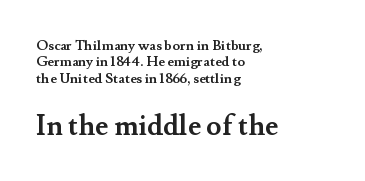
Character widths vary here, with narrow letters taking less room than wide ones. The designer gave the closing block more size than the opening block. Each row of text sits above clean, open space. Do the letters lean? They stand straight. Does extra space separate the letters? No, they use regular spacing. A classic flush-left, rag-right setting is used for this passage.
